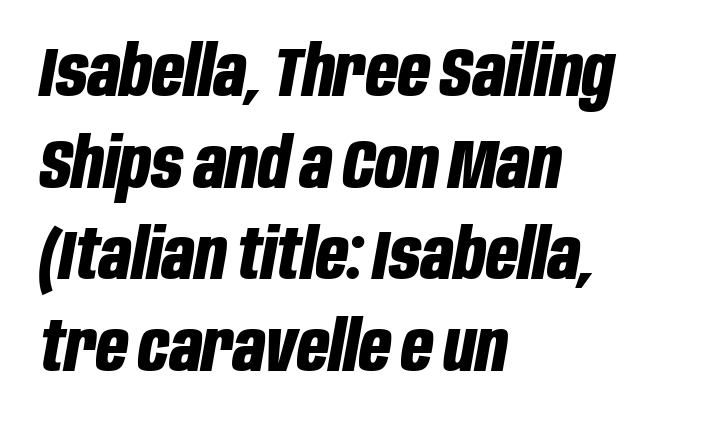
The image shows 70 px bold, condensed type, italic (leaning right); set left-aligned, normal line spacing (1.31x), normal letter spacing, not underlined; low stroke contrast and a large x-height.
